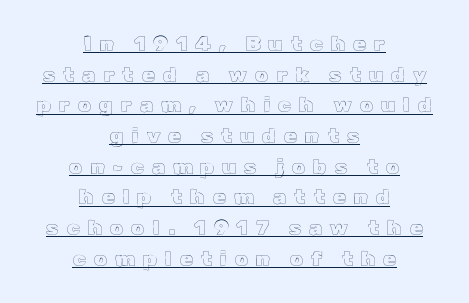
{"italic": "no", "underline": "yes", "align": "center", "line_spacing": "normal", "line_spacing_ratio": 1.46, "letter_spacing": "wide", "letter_spacing_em": 0.38, "glyph_px": 21}
